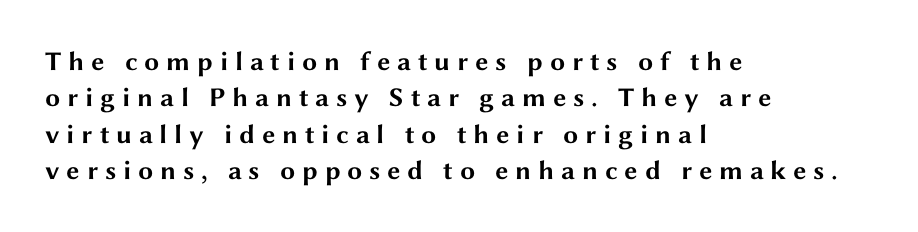
The image shows 27 px bold type, upright; set left-aligned, normal line spacing (1.35x), unusually wide letter spacing (+0.25 em), not underlined.
